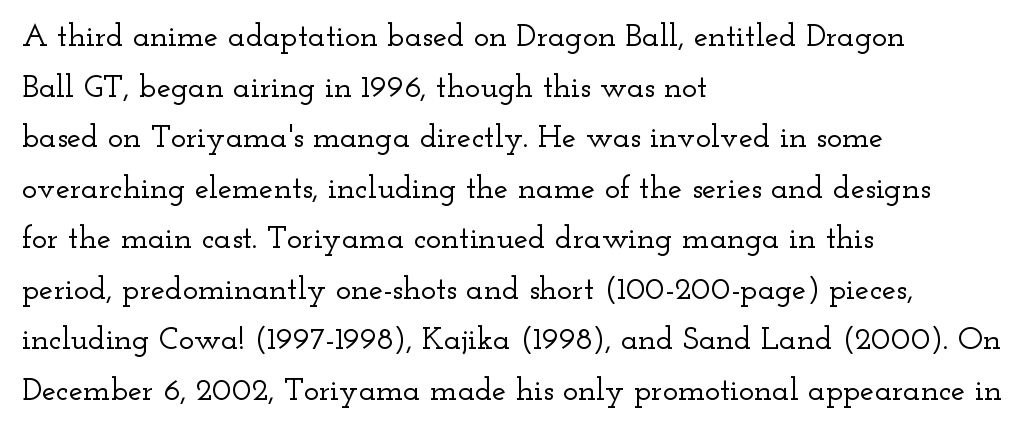
Tall strokes in this sample are plumb rather than angled. The space directly below the letters is spotless. The face used here is rendered with its standard letterfit. Small tapered or slab feet sit at the stroke ends, so this counts as serif.
